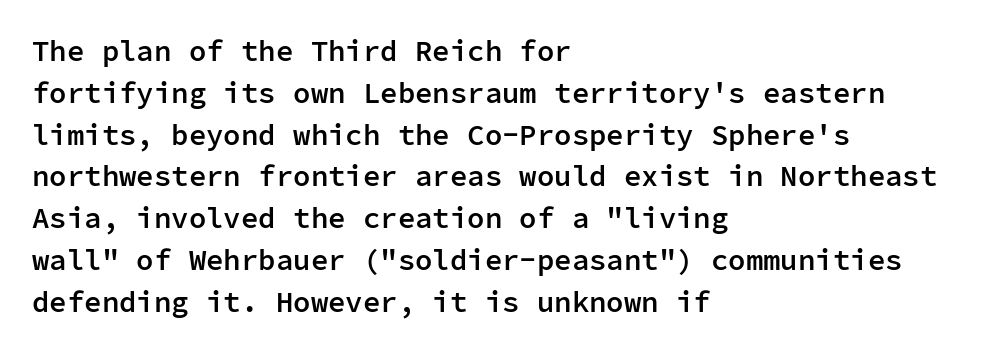
The image shows 29 px semibold sans-serif type, upright, monospaced; set left-aligned, normal line spacing (1.44x), normal letter spacing, not underlined; low stroke contrast and a medium x-height.
